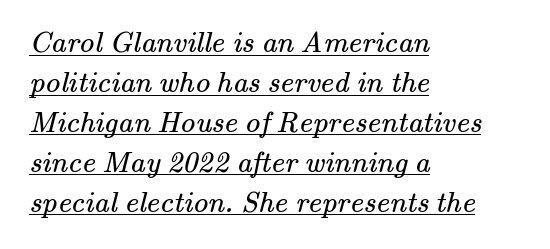
Q: Is the text bold? A: No.
Q: Is the typeface a serif or a sans-serif typeface? A: Serif.
Q: Is the text underlined? A: Yes.
Q: How is the paragraph aligned? A: Left-aligned.
Q: Is the spacing between letters normal or unusually wide? A: Normal.
Q: Is the spacing between lines tight, normal or loose? A: Normal.
Q: Width (condensed, normal, or wide)? A: Normal.
Q: Stroke contrast? A: Medium.
Q: x-height? A: Small.
Q: Monospaced? A: No.
